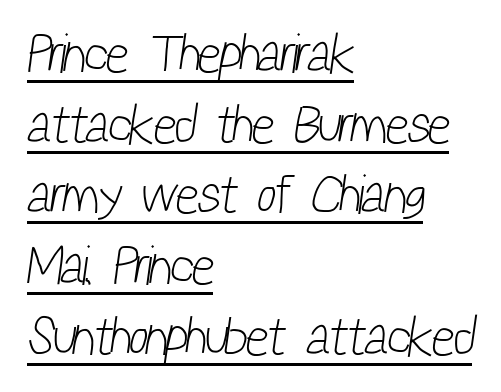
Q: Is the text bold? A: No.
Q: Is the typeface a serif or a sans-serif typeface? A: Sans-serif.
Q: Is the text underlined? A: Yes.
Q: How is the paragraph aligned? A: Left-aligned.
Q: Is the spacing between letters normal or unusually wide? A: Normal.
Q: Is the spacing between lines tight, normal or loose? A: Normal.
Q: Width (condensed, normal, or wide)? A: Condensed.
Q: Stroke contrast? A: Low.
Q: x-height? A: Medium.
Q: Monospaced? A: No.
